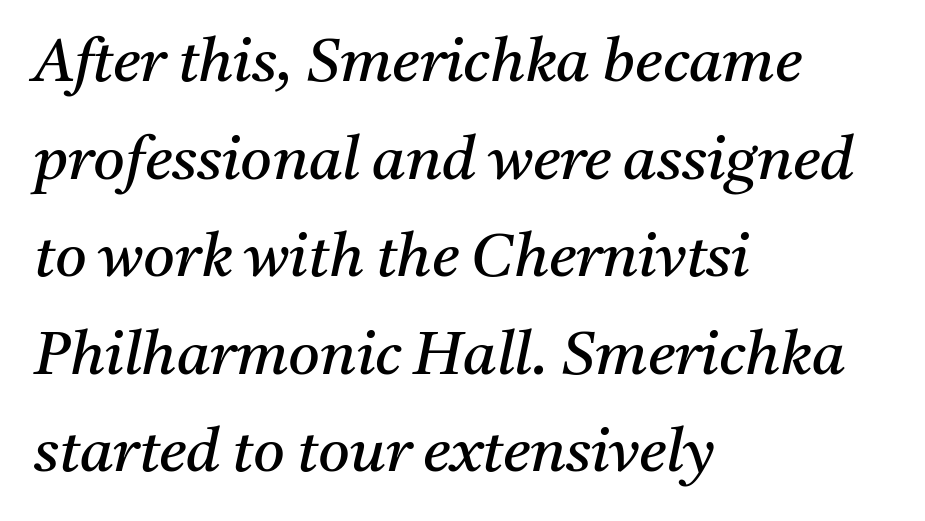
{"serif": "yes", "italic": "yes", "lean": "right", "slant_degrees": 11, "bold": "no", "weight": "regular", "width": "normal", "stroke_contrast": "medium", "x_height": "medium", "monospaced": "no", "underline": "no", "align": "left", "line_spacing": "normal", "line_spacing_ratio": 1.6, "letter_spacing": "normal", "letter_spacing_em": 0.0, "glyph_px": 61}
